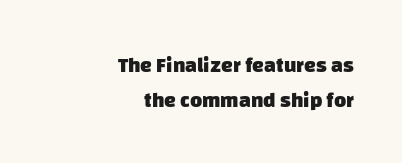
{"bold": "yes", "underline": "no", "align": "right", "line_spacing": "normal", "line_spacing_ratio": 1.69, "letter_spacing": "normal", "letter_spacing_em": 0.0, "glyph_px": 21}
